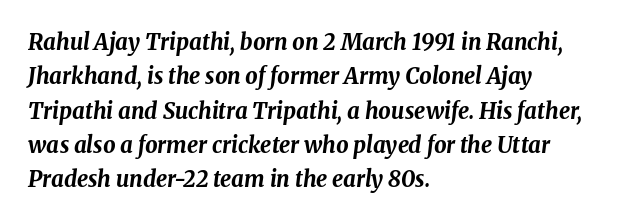
{"italic": "yes", "lean": "right", "slant_degrees": 8, "bold": "yes", "underline": "no", "align": "left", "line_spacing": "normal", "line_spacing_ratio": 1.56, "letter_spacing": "normal", "letter_spacing_em": 0.0, "glyph_px": 22}
